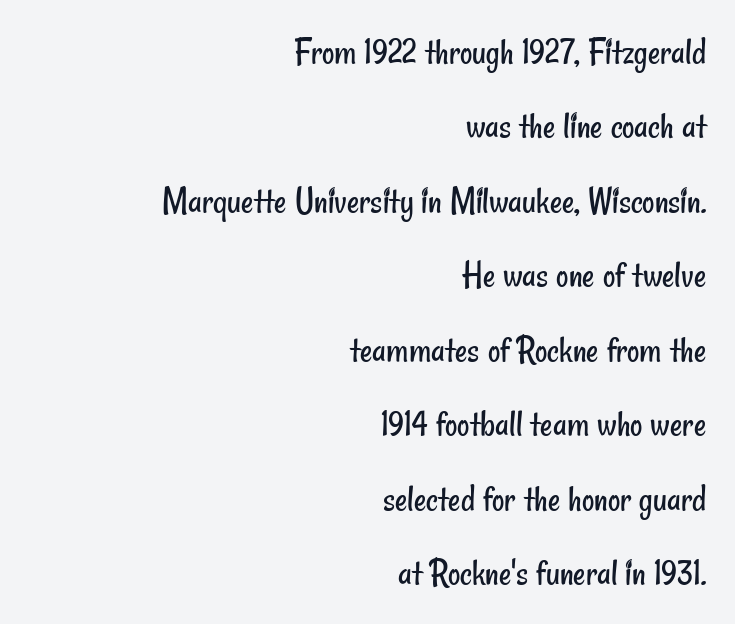
{"serif": "no", "bold": "no", "weight": "regular", "width": "condensed", "stroke_contrast": "low", "x_height": "small", "monospaced": "no", "underline": "no", "align": "right", "line_spacing": "loose", "line_spacing_ratio": 1.96, "letter_spacing": "normal", "letter_spacing_em": 0.0, "glyph_px": 38}
